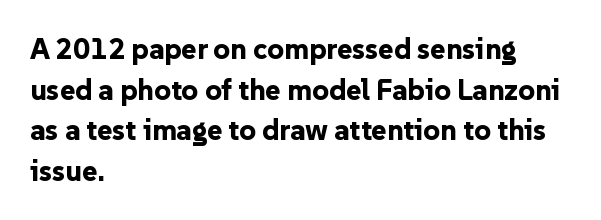
The image shows 29 px bold sans-serif type, upright; set left-aligned, normal line spacing (1.4x), normal letter spacing, not underlined; low stroke contrast and a medium x-height.
